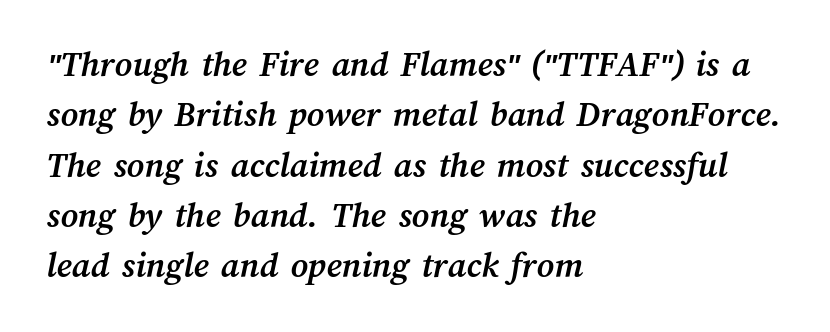
Think of a printed novel: that variable character pitch is what you see here. Underline: absent. The rendering keeps characters at their native spacing. The characters look thick and weighty, a clear bold.
